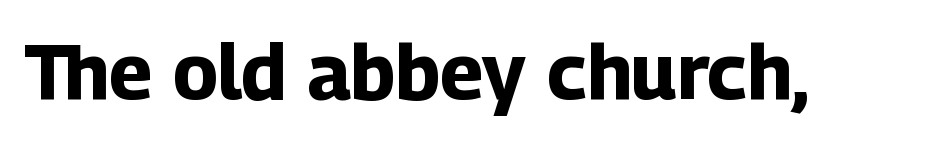
{"serif": "no", "italic": "no", "bold": "yes", "weight": "bold", "width": "normal", "stroke_contrast": "low", "x_height": "medium", "monospaced": "no", "underline": "no", "letter_spacing": "normal", "letter_spacing_em": 0.0, "glyph_px": 77}
